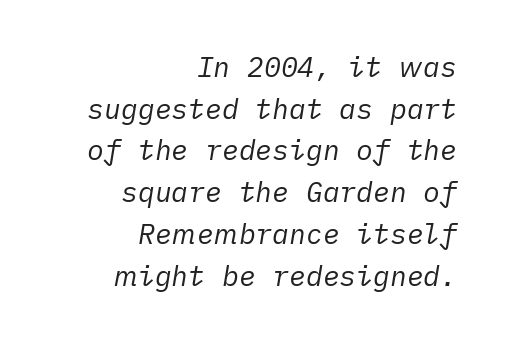
{"italic": "yes", "lean": "right", "slant_degrees": 10, "bold": "no", "weight": "regular", "width": "normal", "stroke_contrast": "low", "x_height": "medium", "underline": "no", "align": "right", "line_spacing": "normal", "line_spacing_ratio": 1.49, "letter_spacing": "normal", "letter_spacing_em": 0.0, "glyph_px": 28}
